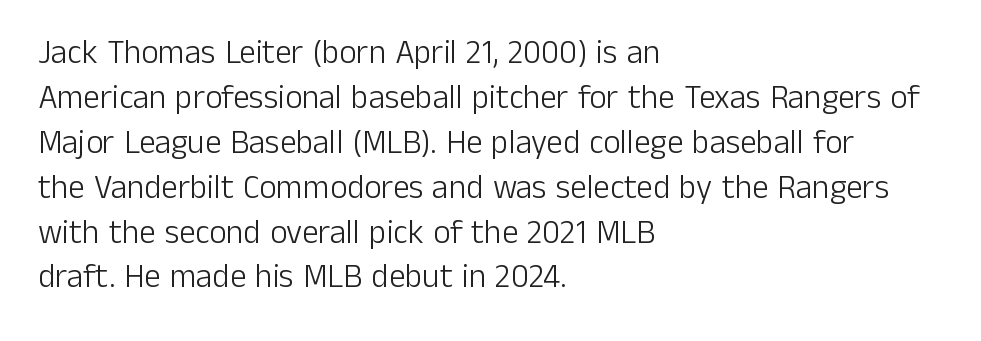
{"serif": "no", "italic": "no", "bold": "no", "weight": "light", "width": "normal", "stroke_contrast": "low", "x_height": "medium", "monospaced": "no", "underline": "no", "align": "left", "line_spacing": "normal", "line_spacing_ratio": 1.36, "letter_spacing": "normal", "letter_spacing_em": 0.0, "glyph_px": 33}
